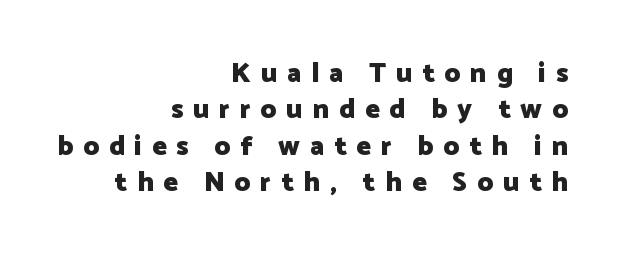
{"italic": "no", "bold": "yes", "underline": "no", "align": "right", "line_spacing": "normal", "line_spacing_ratio": 1.35, "letter_spacing": "wide", "letter_spacing_em": 0.37, "glyph_px": 27}
